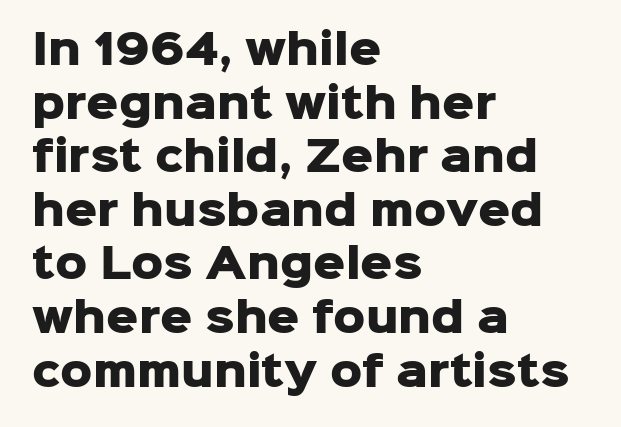
The image shows 40 px heavy sans-serif type, upright; set left-aligned, normal line spacing (1.34x), normal letter spacing, not underlined; low stroke contrast and a medium x-height.
